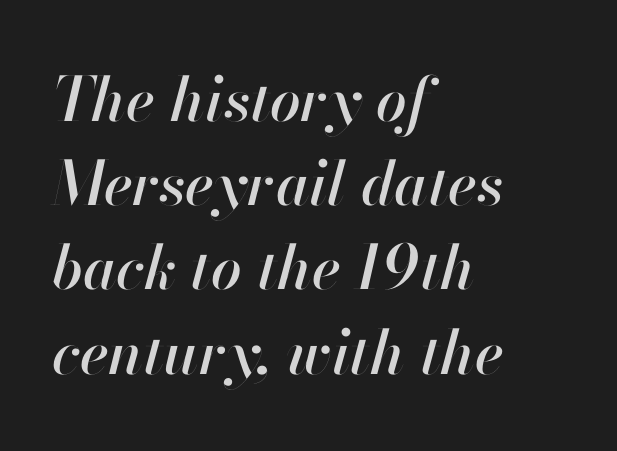
Q: Is the text italic (slanted)? A: Yes, it leans right by about 13 degrees.
Q: Is the text underlined? A: No.
Q: How is the paragraph aligned? A: Left-aligned.
Q: Is the spacing between letters normal or unusually wide? A: Normal.
Q: Is the spacing between lines tight, normal or loose? A: Normal.
Q: Width (condensed, normal, or wide)? A: Normal.
Q: Stroke contrast? A: High.
Q: x-height? A: Small.
Q: Monospaced? A: No.
